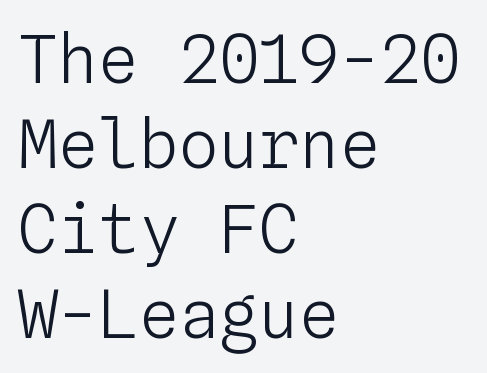
Each line starts at the same left margin while the right side varies. Line spacing here is normal. Monospaced: the letters line up in strict vertical columns. Nothing unusual about the tracking: characters are spaced as the font intends. This is the regular roman posture of the typeface. Bare-footed words on every line.
